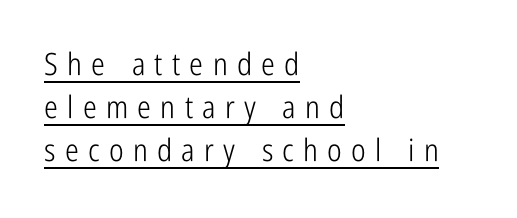
Beneath each row of characters lies a ruled line. Does the leading feel generous? No, just average. The characters display no serif detailing; their extremities are plain. Each word looks stretched out because of the extra space between its letters. Note the varied advance widths — an 'i' is clearly narrower than an 'm'.
